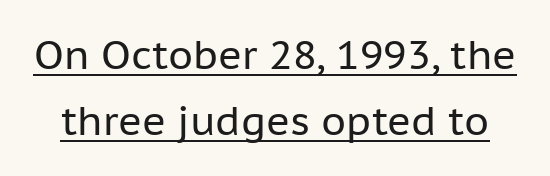
The image shows 40 px regular-weight sans-serif type, upright; set normal line spacing (1.66x), normal letter spacing, underlined; low stroke contrast and a medium x-height.
